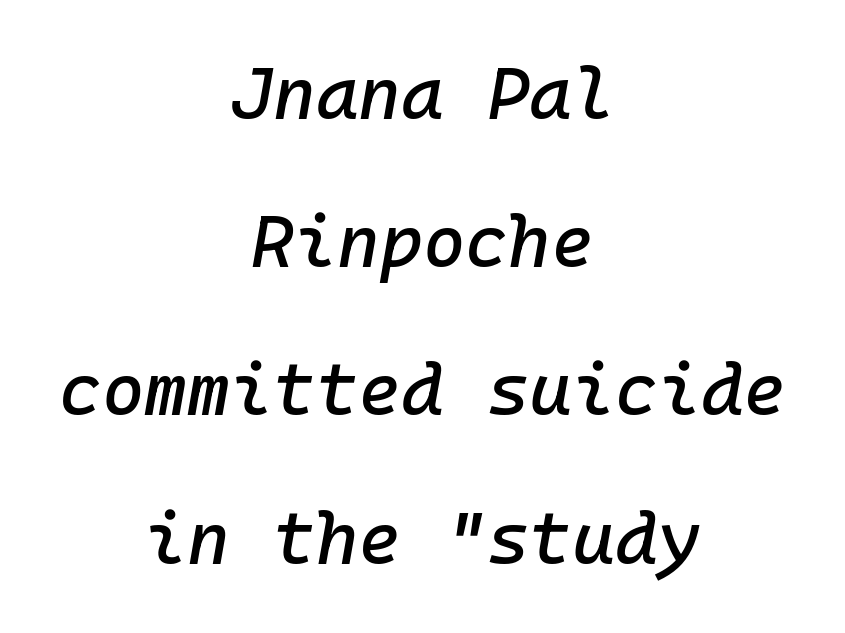
Q: Is the text italic (slanted)? A: Yes, it leans right by about 10 degrees.
Q: Is the text underlined? A: No.
Q: How is the paragraph aligned? A: Centered.
Q: Is the spacing between letters normal or unusually wide? A: Normal.
Q: Is the spacing between lines tight, normal or loose? A: Loose.
Q: Width (condensed, normal, or wide)? A: Normal.
Q: Stroke contrast? A: Low.
Q: x-height? A: Medium.
